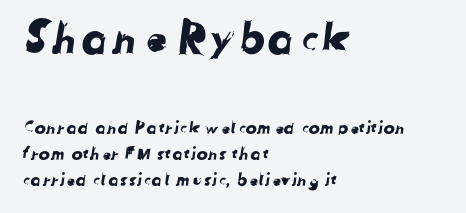
Q: Is the typeface a serif or a sans-serif typeface? A: Sans-serif.
Q: Is the text underlined? A: No.
Q: How is the paragraph aligned? A: Left-aligned.
Q: Is the spacing between letters normal or unusually wide? A: Normal.
Q: Is the spacing between lines tight, normal or loose? A: Normal.
Q: Which block of text is set in a larger size, the first (top) or the second (bottom)? A: The first (top) one.
Q: Width (condensed, normal, or wide)? A: Normal.
Q: Stroke contrast? A: Low.
Q: x-height? A: Medium.
Q: Monospaced? A: No.
